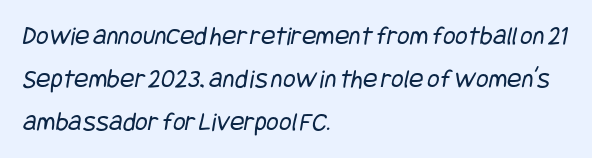
The strokes carry an ordinary text weight at most. Lines of text with bare space underneath. Summary of vertical rhythm: regular, with standard interline spacing. The setting favours the left margin, as ordinary paragraphs usually do. The gaps between neighbouring characters are ordinary and unremarkable.
